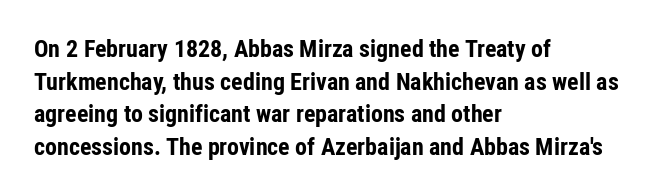
The rendering uses a moderate line-height, typical for paragraphs. The typography opts for an upright posture over an oblique one. Each word holds together tightly as a unit, with standard inter-letter gaps. Left-aligned paragraph, ragged on the right. The sample has been set heavy, in full bold. The string is rendered with underlining switched off.
